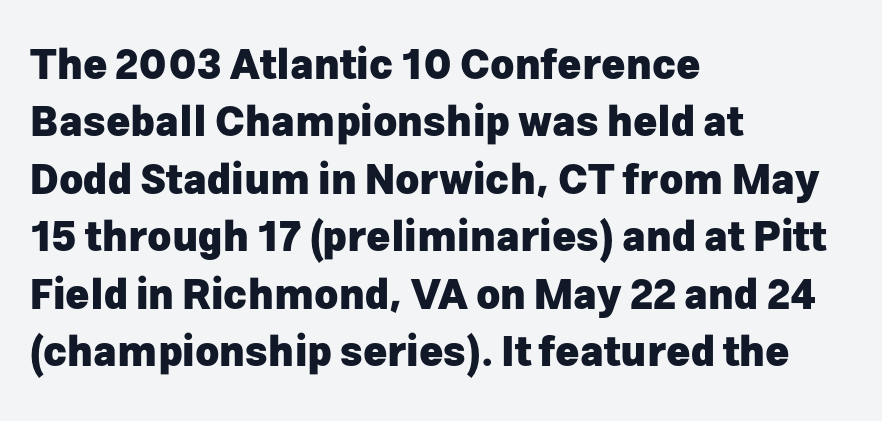
The image shows 41 px heavy sans-serif type, upright; set left-aligned, normal line spacing (1.4x), normal letter spacing, not underlined; low stroke contrast and a medium x-height.
